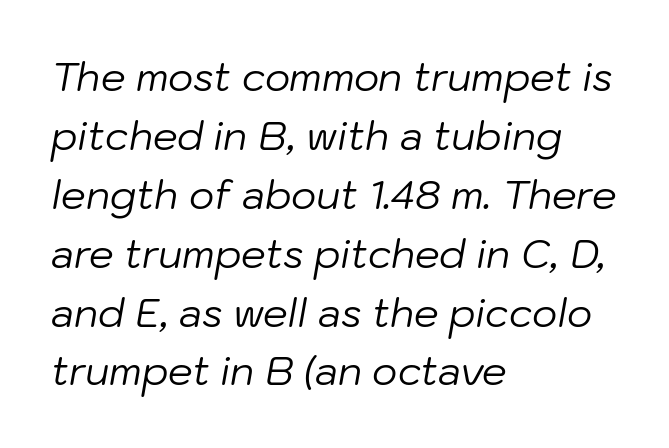
{"italic": "yes", "lean": "right", "slant_degrees": 10, "bold": "no", "weight": "regular", "width": "normal", "stroke_contrast": "low", "x_height": "medium", "monospaced": "no", "underline": "no", "align": "left", "line_spacing": "normal", "line_spacing_ratio": 1.51, "letter_spacing": "normal", "letter_spacing_em": 0.0, "glyph_px": 39}
